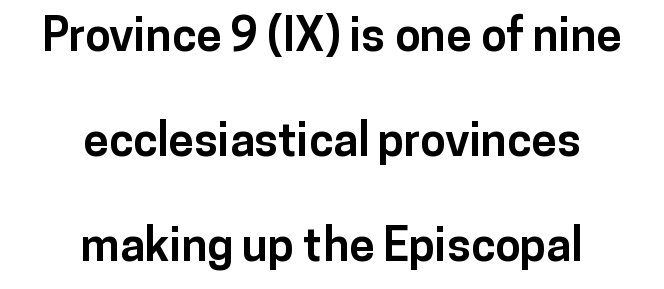
The image shows 46 px bold sans-serif type, upright; set centered, loose line spacing (2.28x), normal letter spacing, not underlined; low stroke contrast and a medium x-height.
